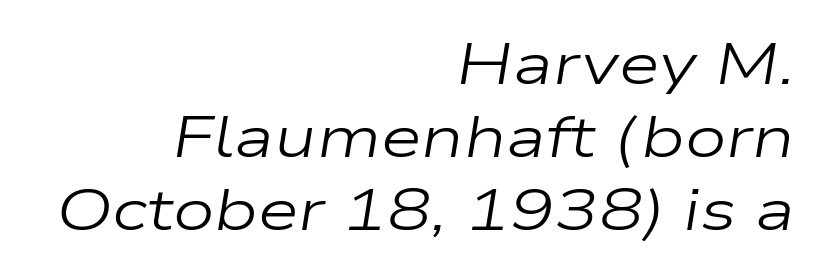
The passage shown leans; its letterforms are oblique. The passage shown is not bold in any degree. Nothing unusual about the tracking: characters are spaced as the font intends. The paragraph shown leans on its right margin.
